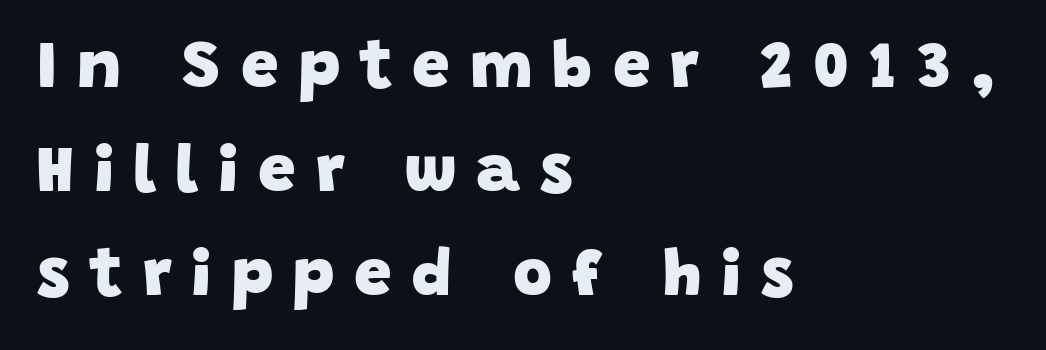
Q: Is the text bold? A: Yes.
Q: Is the typeface a serif or a sans-serif typeface? A: Sans-serif.
Q: Is the text underlined? A: No.
Q: How is the paragraph aligned? A: Left-aligned.
Q: Is the spacing between letters normal or unusually wide? A: Unusually wide.
Q: Is the spacing between lines tight, normal or loose? A: Normal.
Q: Width (condensed, normal, or wide)? A: Normal.
Q: Stroke contrast? A: Low.
Q: x-height? A: Large.
Q: Monospaced? A: No.
